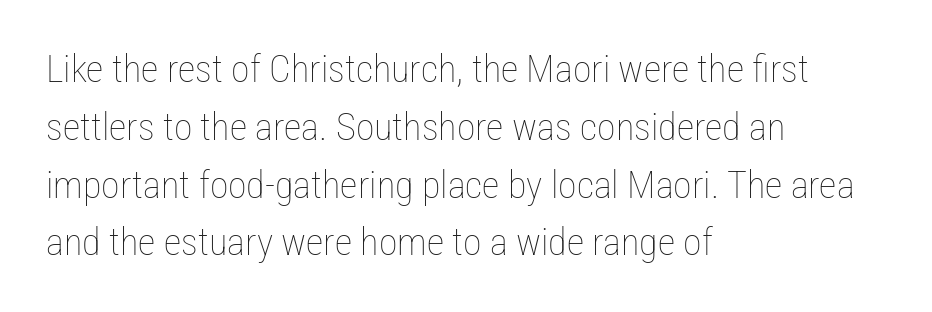
Q: Is the text bold? A: No.
Q: Is the text italic (slanted)? A: No, it is upright.
Q: Is the text underlined? A: No.
Q: How is the paragraph aligned? A: Left-aligned.
Q: Is the spacing between letters normal or unusually wide? A: Normal.
Q: Is the spacing between lines tight, normal or loose? A: Normal.
Q: Width (condensed, normal, or wide)? A: Condensed.
Q: Stroke contrast? A: Low.
Q: x-height? A: Medium.
Q: Monospaced? A: No.
